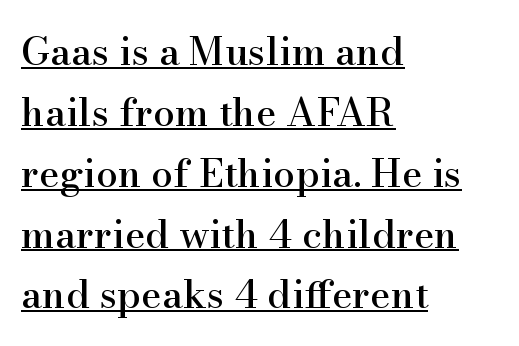
Honestly, the underline is the first thing you notice here. Each word holds together tightly as a unit, with standard inter-letter gaps. The designer left line spacing at the default. The lines are quadded left. The face used here is proportionally spaced, like ordinary book or web type. No italicization has been applied; the sample stays upright.
